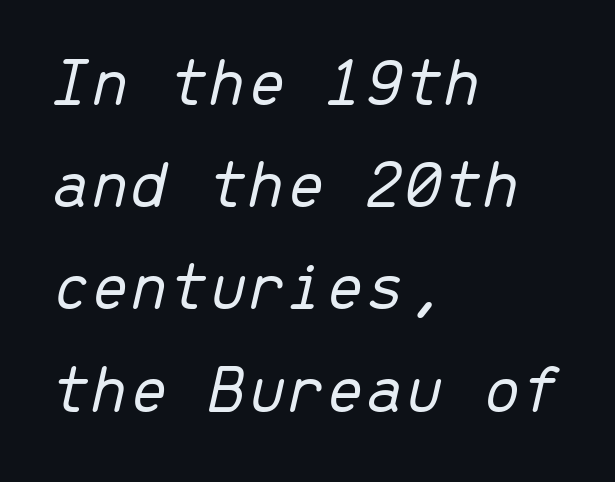
The image shows 70 px light type, italic (leaning right), monospaced; set left-aligned, normal line spacing (1.46x), normal letter spacing, not underlined; low stroke contrast and a medium x-height.
